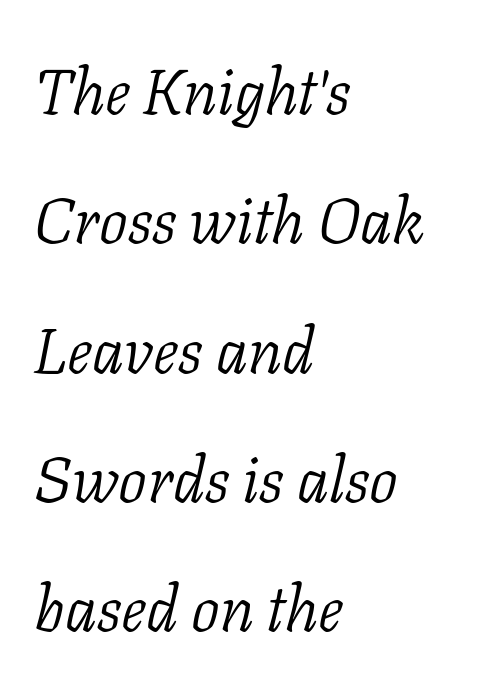
{"serif": "yes", "italic": "yes", "lean": "right", "slant_degrees": 11, "bold": "no", "weight": "light", "width": "normal", "stroke_contrast": "low", "x_height": "medium", "monospaced": "no", "underline": "no", "align": "left", "line_spacing": "loose", "line_spacing_ratio": 2.02, "letter_spacing": "normal", "letter_spacing_em": 0.0, "glyph_px": 64}
